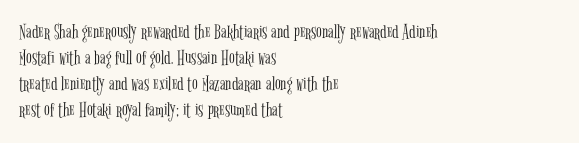
Q: Is the text bold? A: No.
Q: Is the text italic (slanted)? A: No, it is upright.
Q: Is the text underlined? A: No.
Q: How is the paragraph aligned? A: Left-aligned.
Q: Is the spacing between letters normal or unusually wide? A: Normal.
